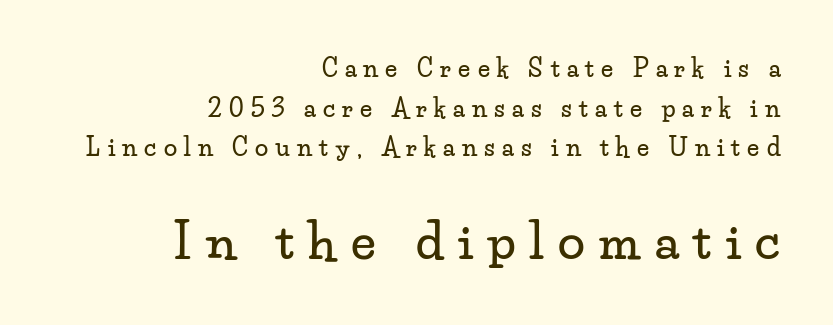
The image shows 49 px wide serif type, upright; set right-aligned, normal line spacing (1.65x), unusually wide letter spacing (+0.3 em), not underlined; the second (bottom) block is 2.04x larger; low stroke contrast and a small x-height.
